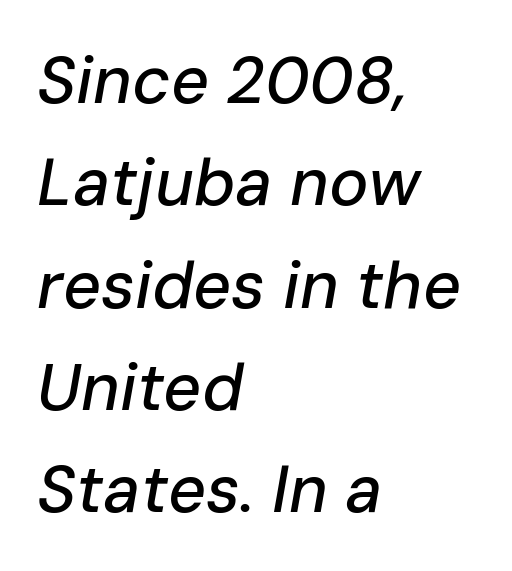
{"italic": "yes", "lean": "right", "slant_degrees": 10, "width": "normal", "stroke_contrast": "low", "x_height": "medium", "monospaced": "no", "underline": "no", "align": "left", "line_spacing": "normal", "line_spacing_ratio": 1.55, "letter_spacing": "normal", "letter_spacing_em": 0.0, "glyph_px": 66}
